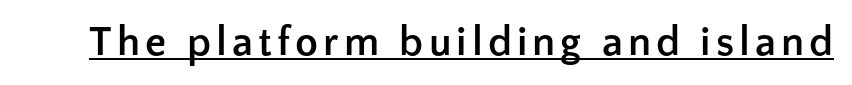
Q: Is the text bold? A: Yes.
Q: Is the text italic (slanted)? A: No, it is upright.
Q: Is the typeface a serif or a sans-serif typeface? A: Sans-serif.
Q: Is the text underlined? A: Yes.
Q: Width (condensed, normal, or wide)? A: Normal.
Q: Stroke contrast? A: Low.
Q: x-height? A: Medium.
Q: Monospaced? A: No.
